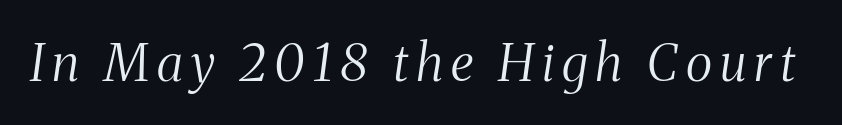
This reads as an unemphasized weight, regular at the heaviest. Lines of text with bare space underneath. Yep, those are serifs on the letters. It's the slanting kind of type.
